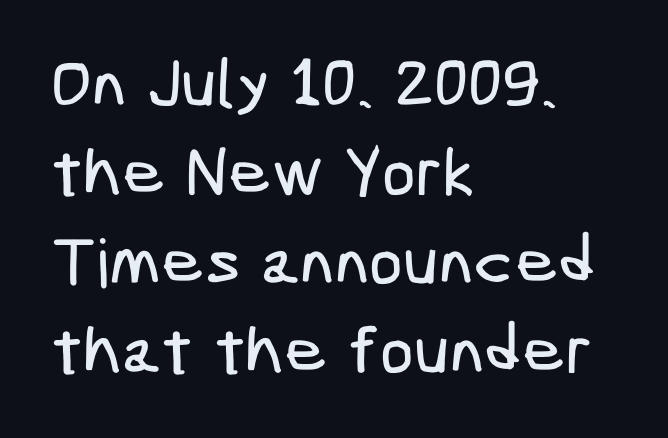
{"serif": "no", "width": "condensed", "stroke_contrast": "low", "x_height": "medium", "underline": "no", "align": "left", "line_spacing": "normal", "line_spacing_ratio": 1.33, "letter_spacing": "normal", "letter_spacing_em": 0.0, "glyph_px": 67}
